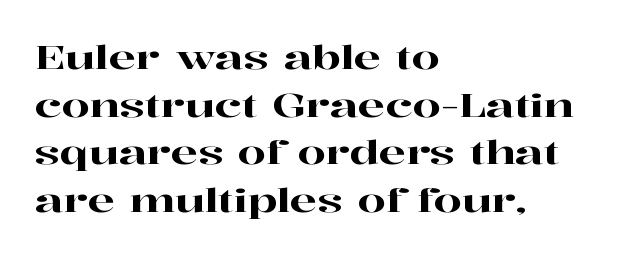
The image shows 32 px wide serif type, upright; set left-aligned, normal line spacing (1.49x), normal letter spacing, not underlined; high stroke contrast and a medium x-height.
